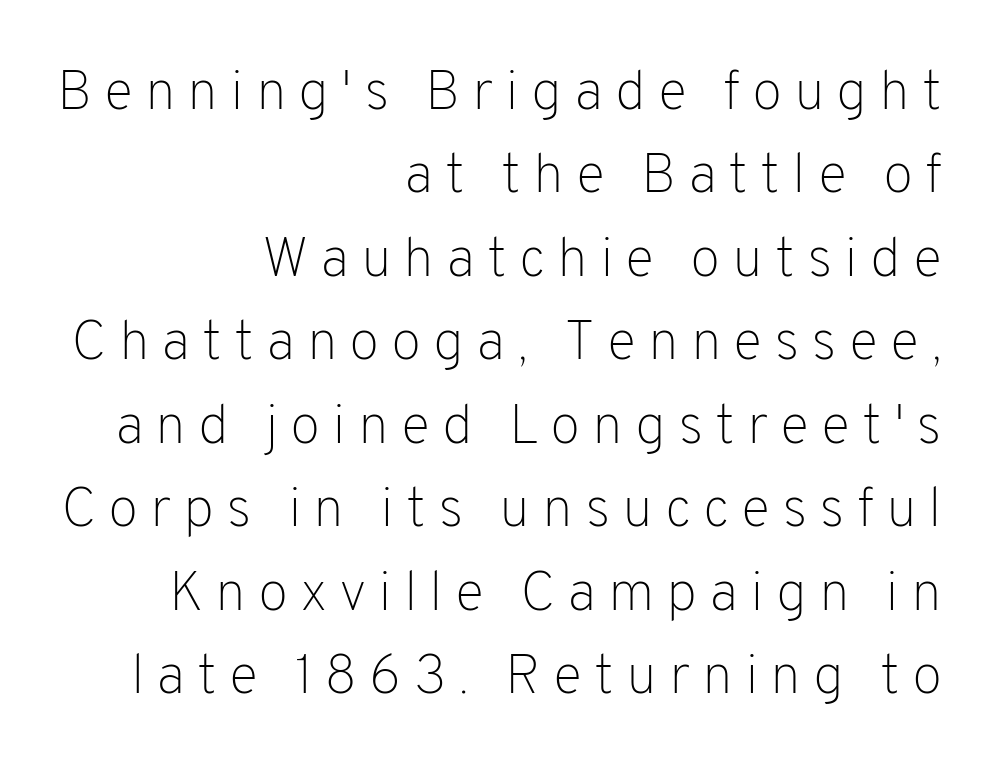
The image shows 56 px light sans-serif type, upright; set right-aligned, normal line spacing (1.49x), unusually wide letter spacing (+0.21 em), not underlined; low stroke contrast and a medium x-height.
